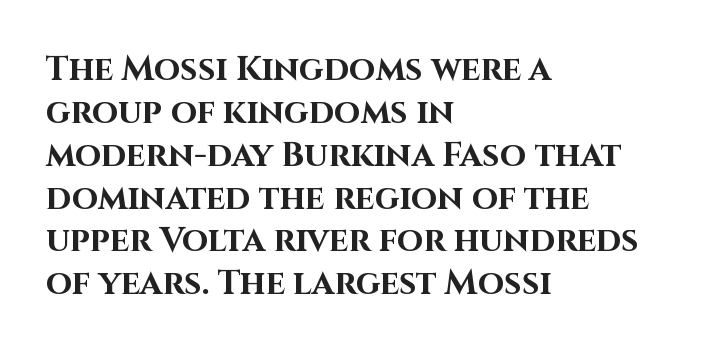
Q: Is the text bold? A: Yes.
Q: Is the text italic (slanted)? A: No, it is upright.
Q: Is the typeface a serif or a sans-serif typeface? A: Sans-serif.
Q: Is the text underlined? A: No.
Q: How is the paragraph aligned? A: Left-aligned.
Q: Is the spacing between letters normal or unusually wide? A: Normal.
Q: Is the spacing between lines tight, normal or loose? A: Normal.
Q: Width (condensed, normal, or wide)? A: Normal.
Q: Stroke contrast? A: High.
Q: x-height? A: Large.
Q: Monospaced? A: No.
